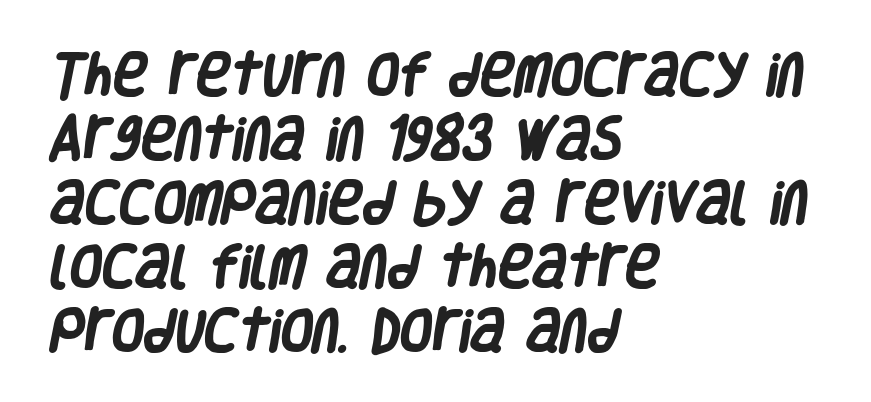
The image shows 47 px heavy, condensed sans-serif type; set left-aligned, normal line spacing (1.36x), normal letter spacing, not underlined; low stroke contrast and a large x-height.
